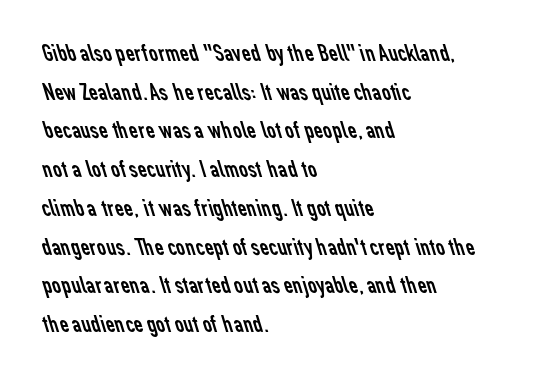
The face looks like a standard text weight, possibly lighter. How are the letters spaced? Ordinarily, with no added tracking. The paragraph has a hard left edge and a soft right edge. The specimen omits any rule beneath the text block's lines. Is there much room between lines? A standard amount, neither cramped nor airy.
